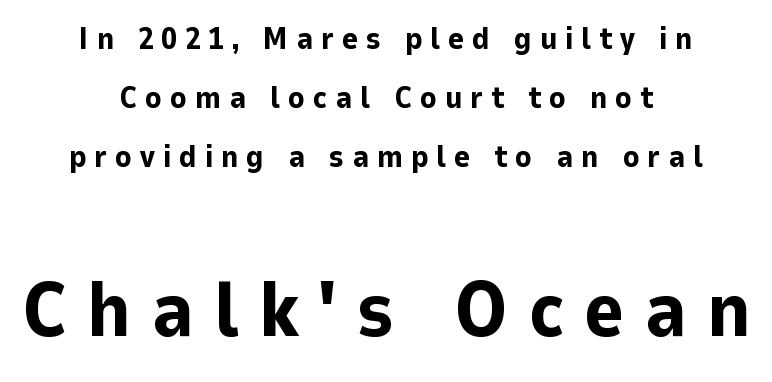
{"serif": "no", "italic": "no", "bold": "yes", "weight": "bold", "width": "normal", "stroke_contrast": "low", "x_height": "medium", "monospaced": "no", "underline": "no", "align": "center", "line_spacing": "loose", "line_spacing_ratio": 1.91, "letter_spacing": "wide", "letter_spacing_em": 0.25, "larger_block": "second", "size_ratio": 2.52, "glyph_px": 78}
